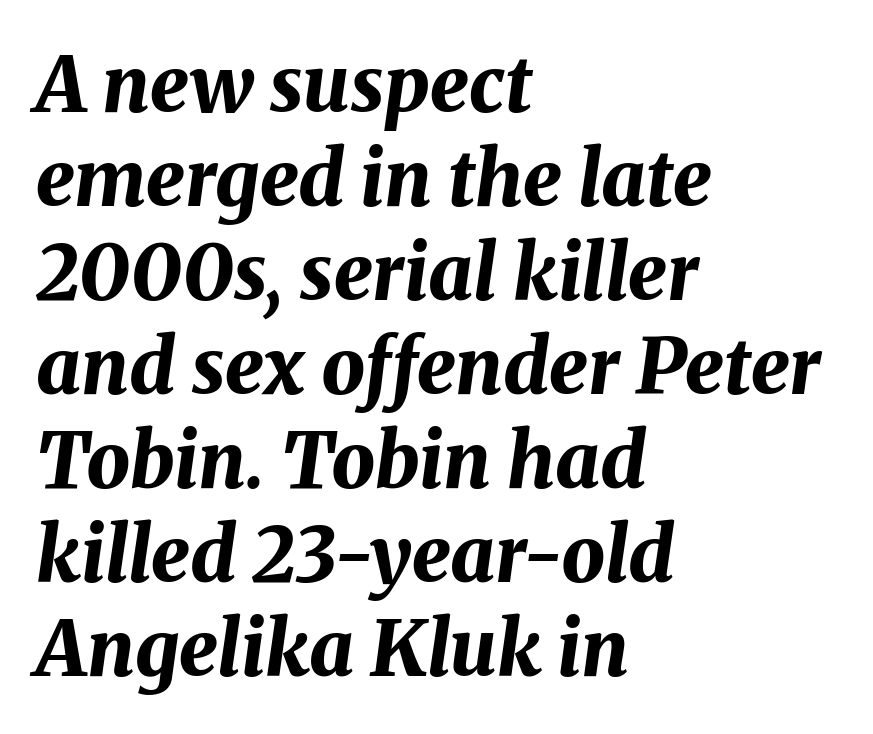
Q: Is the text bold? A: Yes.
Q: Is the text italic (slanted)? A: Yes, it leans right by about 8 degrees.
Q: Is the text underlined? A: No.
Q: How is the paragraph aligned? A: Left-aligned.
Q: Is the spacing between letters normal or unusually wide? A: Normal.
Q: Width (condensed, normal, or wide)? A: Normal.
Q: Stroke contrast? A: Medium.
Q: x-height? A: Medium.
Q: Monospaced? A: No.
